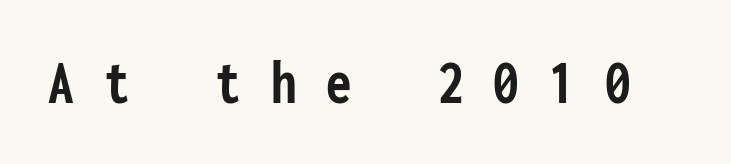
{"serif": "no", "italic": "no", "bold": "yes", "weight": "semibold", "width": "condensed", "stroke_contrast": "low", "x_height": "medium", "monospaced": "yes", "underline": "no", "letter_spacing": "wide", "letter_spacing_em": 0.47, "glyph_px": 64}
